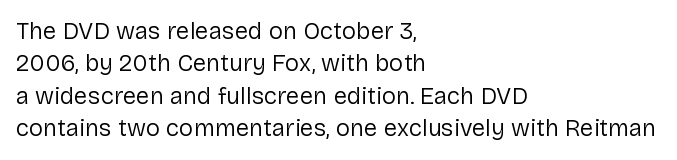
The image shows 24 px text type, upright; set left-aligned, normal line spacing (1.35x), normal letter spacing, not underlined.
